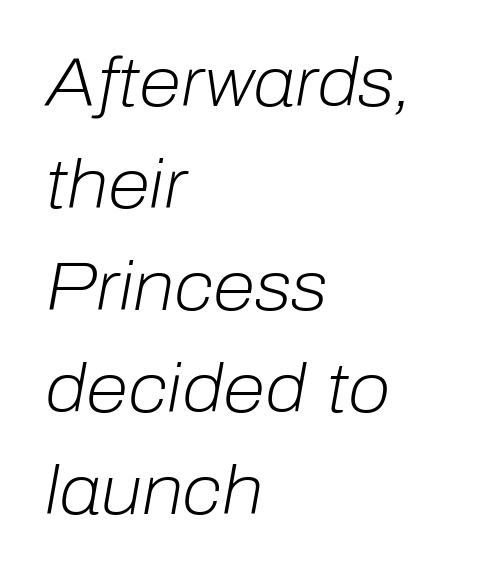
The image shows 69 px light type, italic (leaning right); set left-aligned, normal line spacing (1.48x), normal letter spacing, not underlined; low stroke contrast and a medium x-height.
